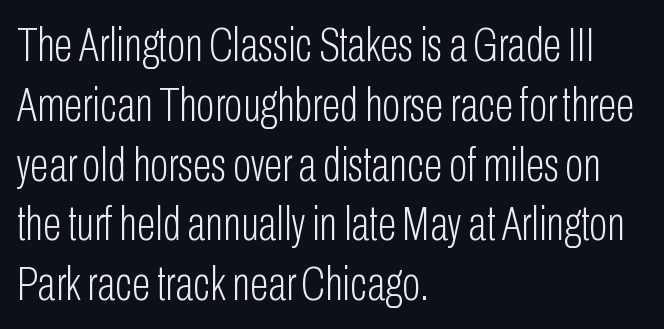
The image shows 49 px light, condensed sans-serif type, upright; set left-aligned, line spacing 1.22x, normal letter spacing, not underlined; low stroke contrast and a medium x-height.
